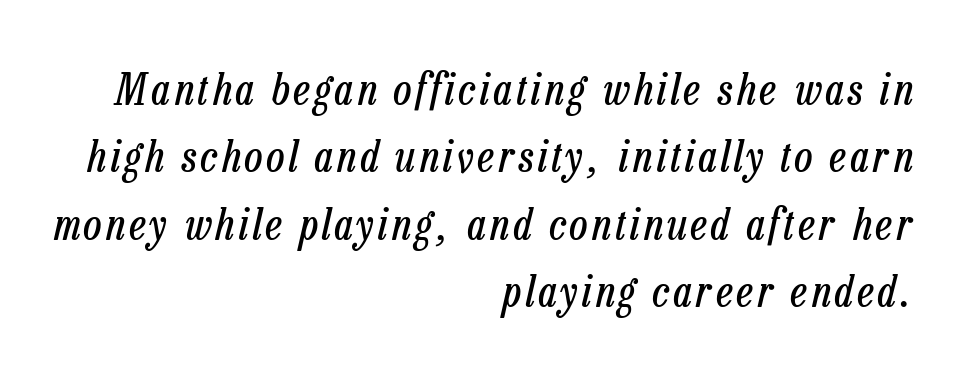
{"italic": "yes", "lean": "right", "slant_degrees": 13, "bold": "no", "weight": "regular", "width": "condensed", "stroke_contrast": "low", "x_height": "medium", "monospaced": "no", "underline": "no", "align": "right", "line_spacing": "normal", "line_spacing_ratio": 1.53, "glyph_px": 44}
